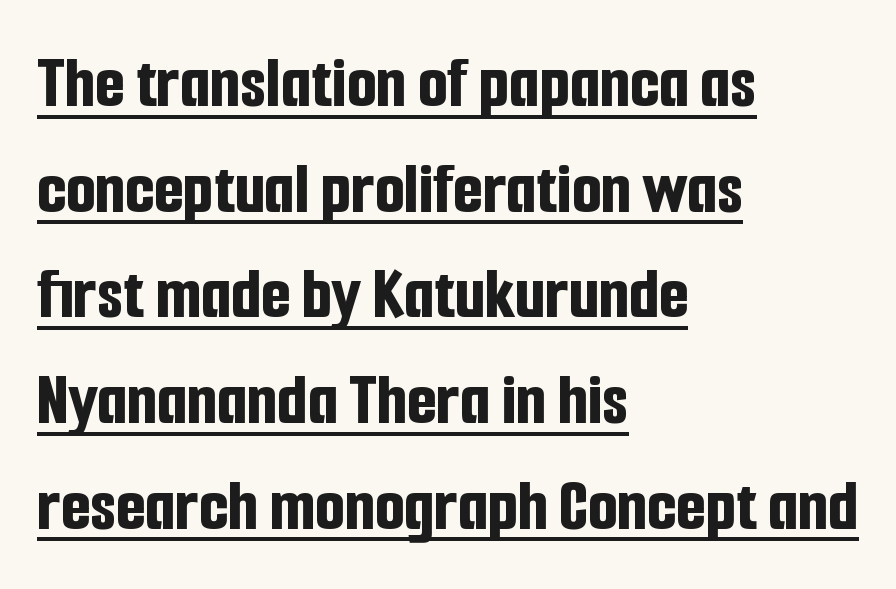
Does the copy run flush right? No — it runs flush left. You could not count columns in this text — the font is proportionally spaced. Upright lettering throughout. Rows of type keep a routine distance in the vertical direction. Observe the absence of serifs on each vertical stroke in this sample.
